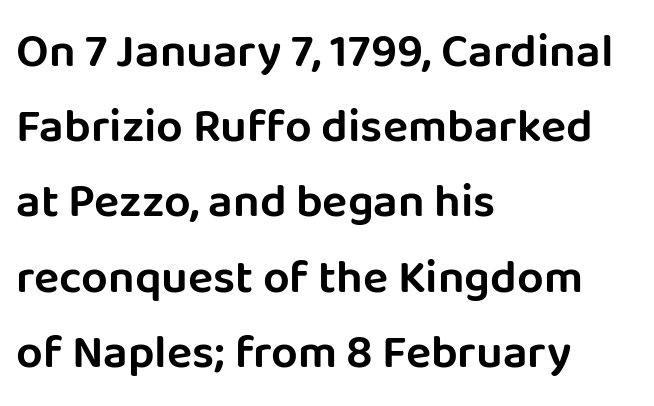
The image shows 47 px sans-serif type, upright; set left-aligned, normal line spacing (1.6x), normal letter spacing, not underlined; low stroke contrast and a large x-height.
